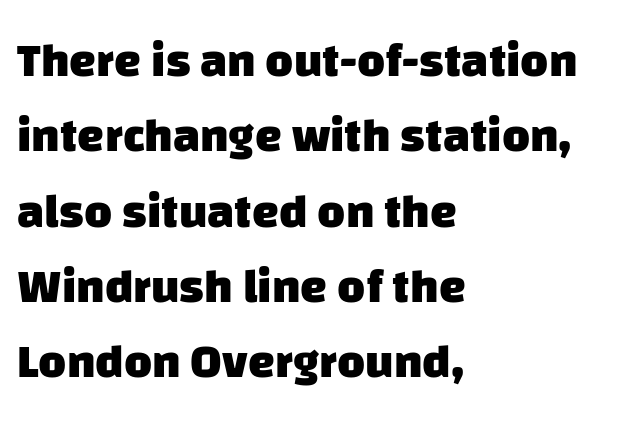
Classification — sans serif. Normally led — the rows are evenly, conventionally spaced. Reading down the block, your eye returns to a fixed left position each line. The rendering uses a bold face; every stroke is thick and dark. No word sits above an underline.
